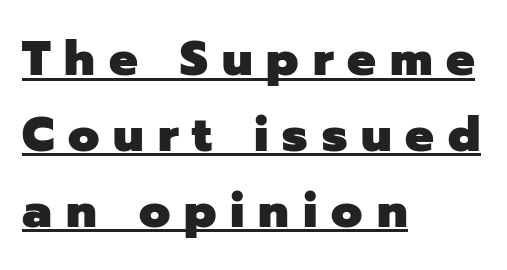
{"serif": "no", "italic": "no", "bold": "yes", "weight": "heavy", "width": "normal", "stroke_contrast": "low", "x_height": "medium", "monospaced": "no", "underline": "yes", "align": "left", "line_spacing": "normal", "line_spacing_ratio": 1.58, "letter_spacing": "wide", "letter_spacing_em": 0.29, "glyph_px": 48}
